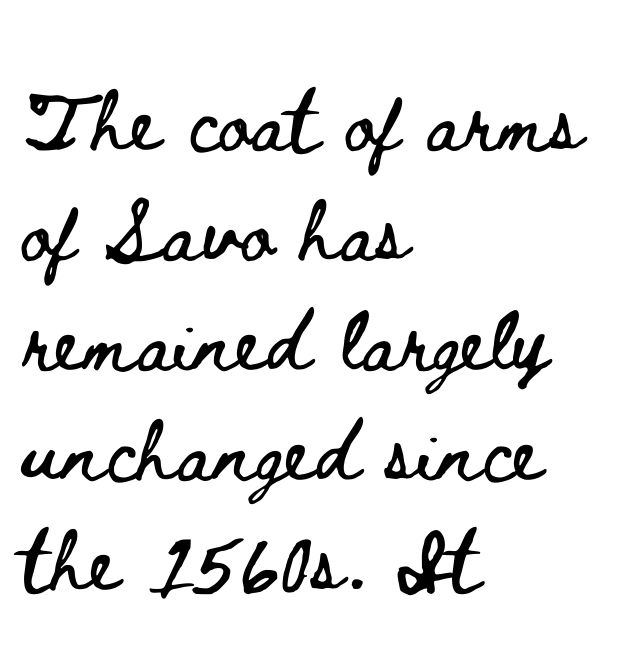
This rendering features lettering with no underline. The type is set solid horizontally, with unmodified tracking. A typesetter would call this leading conventional body-copy spacing.
